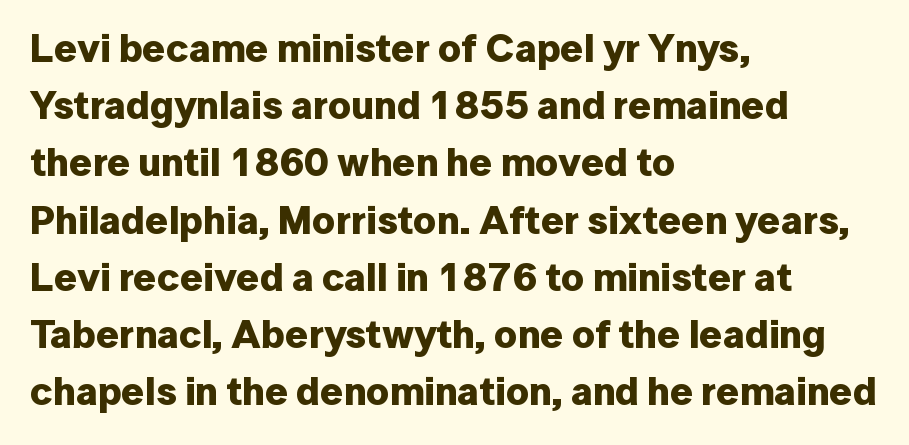
{"serif": "no", "italic": "no", "bold": "yes", "weight": "bold", "width": "normal", "stroke_contrast": "low", "x_height": "medium", "monospaced": "no", "underline": "no", "align": "left", "line_spacing": "normal", "line_spacing_ratio": 1.43, "letter_spacing": "normal", "letter_spacing_em": 0.0, "glyph_px": 40}
